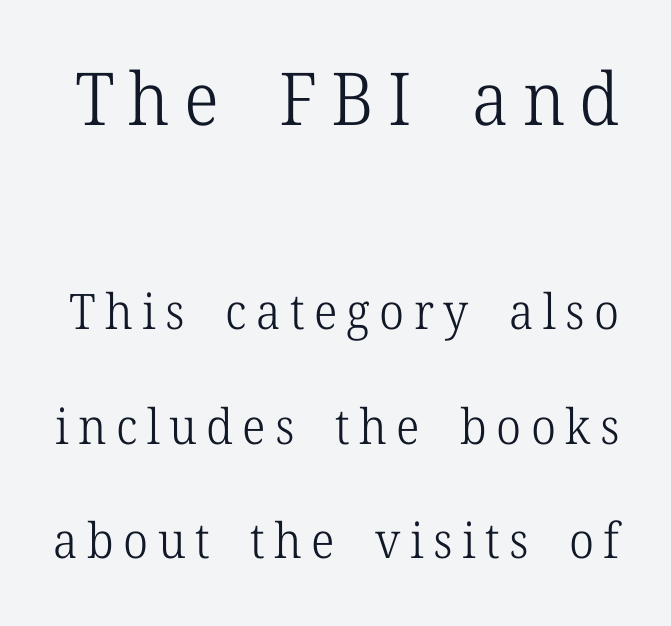
The image shows 73 px light serif type, upright; set loose line spacing (2.33x), not underlined; the first (top) block is 1.49x larger; low stroke contrast and a medium x-height.
